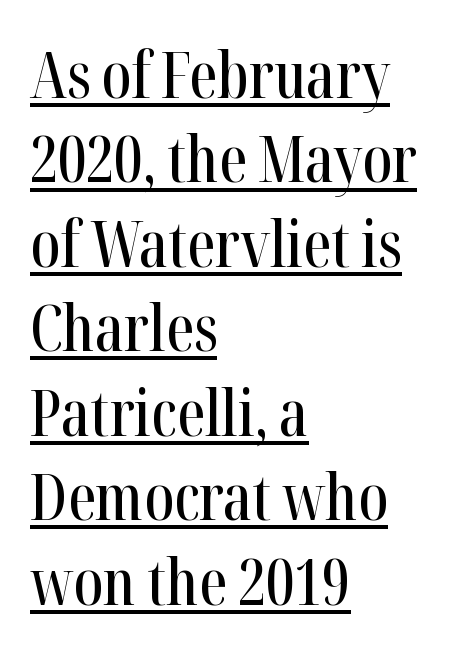
{"serif": "yes", "italic": "no", "width": "condensed", "stroke_contrast": "high", "x_height": "medium", "monospaced": "no", "underline": "yes", "align": "left", "line_spacing": "normal", "line_spacing_ratio": 1.34, "letter_spacing": "normal", "letter_spacing_em": 0.0, "glyph_px": 63}
